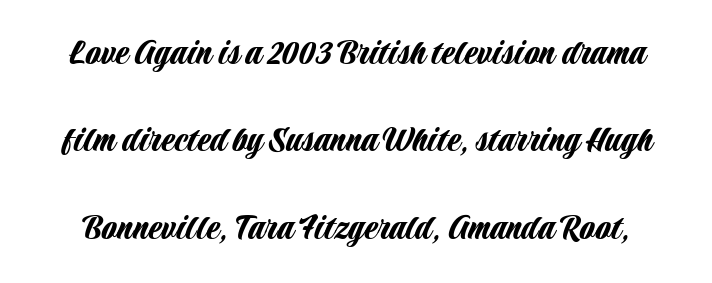
Q: Is the text italic (slanted)? A: Yes.
Q: Is the typeface a serif or a sans-serif typeface? A: Sans-serif.
Q: Is the text underlined? A: No.
Q: Is the spacing between letters normal or unusually wide? A: Normal.
Q: Is the spacing between lines tight, normal or loose? A: Loose.
Q: Width (condensed, normal, or wide)? A: Condensed.
Q: Stroke contrast? A: Low.
Q: x-height? A: Large.
Q: Monospaced? A: No.
